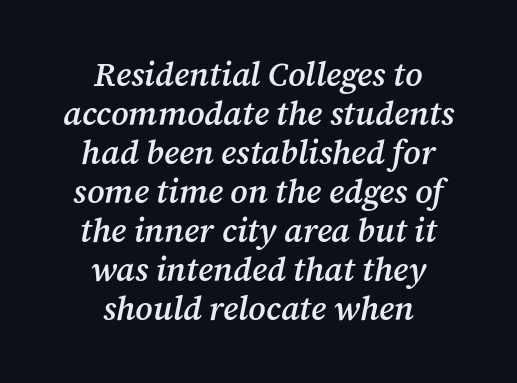
{"serif": "yes", "italic": "yes", "lean": "right", "slant_degrees": 12, "bold": "semi", "weight": "semibold", "width": "normal", "stroke_contrast": "medium", "x_height": "medium", "monospaced": "no", "underline": "no", "align": "center", "line_spacing_ratio": 1.18, "letter_spacing": "normal", "letter_spacing_em": 0.0, "glyph_px": 33}
